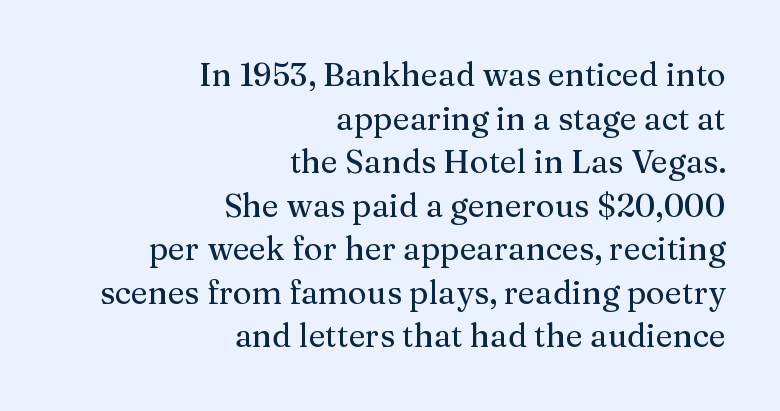
The image shows 32 px serif type, upright; set right-aligned, normal line spacing (1.36x), normal letter spacing, not underlined; medium stroke contrast and a medium x-height.
